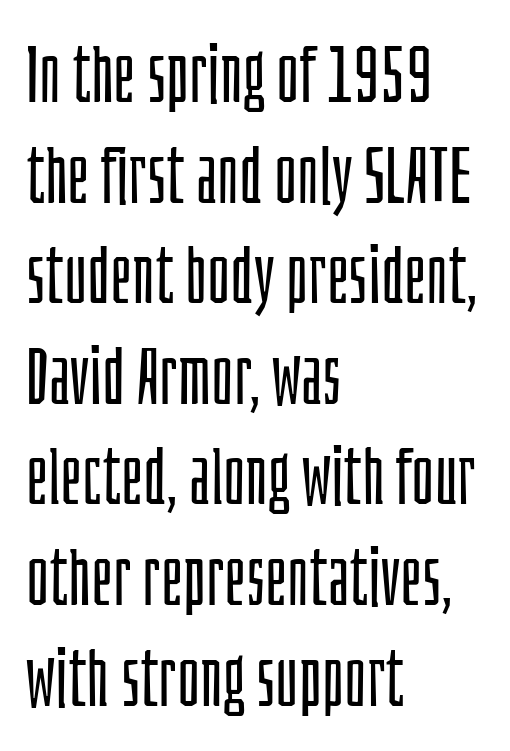
Layout note: lines flush left. The letters sit at their default tracking, neither squeezed nor spread. The rendering uses natural spacing where letterforms have individual widths. The typesetting does not lean heavy: it is not bold.
